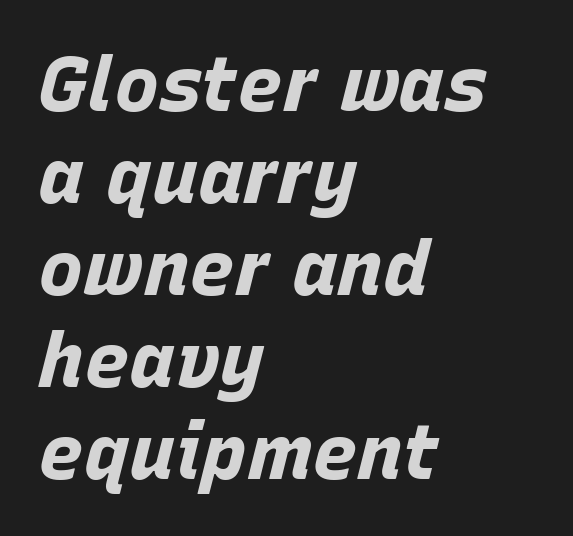
Q: Is the text bold? A: Yes.
Q: Is the text italic (slanted)? A: Yes, it leans right by about 15 degrees.
Q: Is the text underlined? A: No.
Q: How is the paragraph aligned? A: Left-aligned.
Q: Is the spacing between letters normal or unusually wide? A: Normal.
Q: Width (condensed, normal, or wide)? A: Normal.
Q: Stroke contrast? A: Low.
Q: x-height? A: Large.
Q: Monospaced? A: No.
